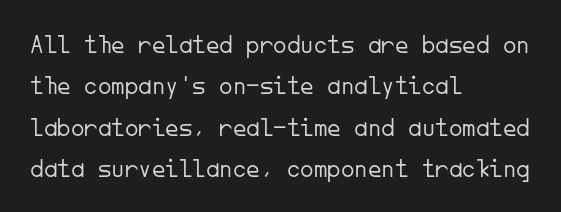
The image shows 27 px text type, upright; set left-aligned, normal line spacing (1.53x), normal letter spacing, not underlined.
